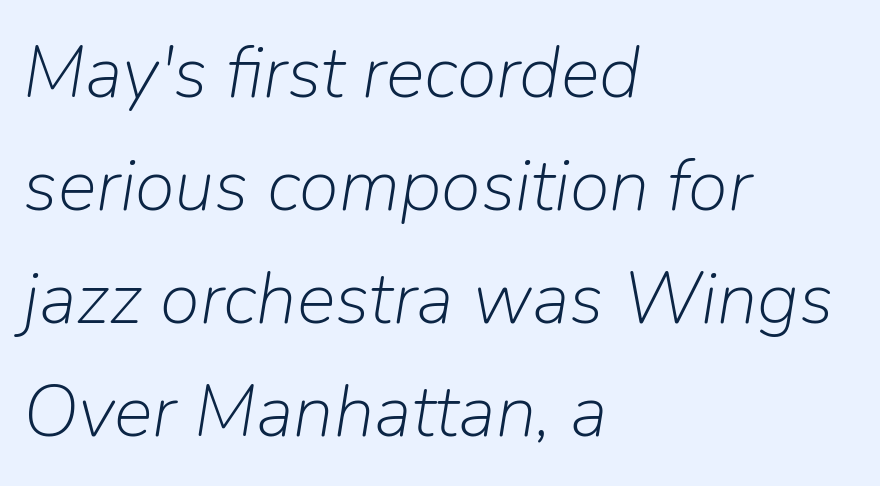
Counters stay open thanks to moderate or lighter strokes. Is there much room between lines? A standard amount, neither cramped nor airy. Inter-character spacing is left at the font's built-in metrics. A typesetter would call this proportional, since set widths differ per character.
